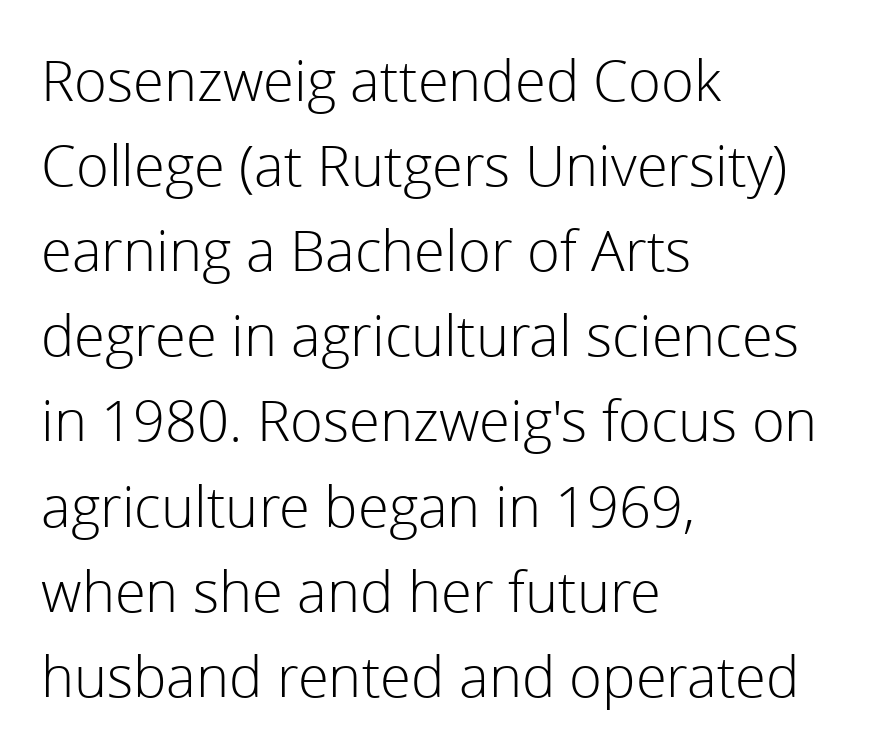
{"serif": "no", "italic": "no", "bold": "no", "weight": "light", "width": "normal", "x_height": "medium", "monospaced": "no", "underline": "no", "align": "left", "line_spacing": "normal", "line_spacing_ratio": 1.52, "letter_spacing": "normal", "letter_spacing_em": 0.0, "glyph_px": 56}
